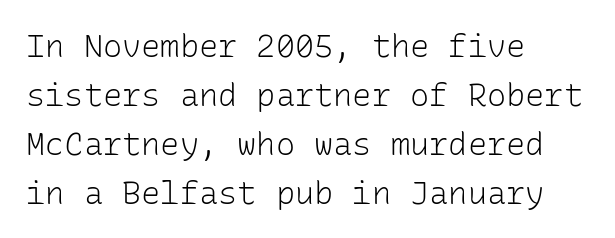
The image shows 32 px light sans-serif type, upright, monospaced; set left-aligned, normal line spacing (1.53x), normal letter spacing, not underlined; low stroke contrast and a medium x-height.
